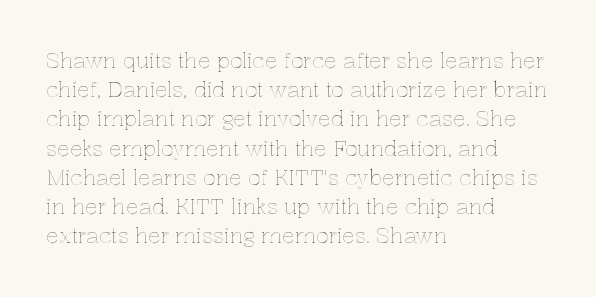
Q: Is the text italic (slanted)? A: No, it is upright.
Q: Is the text underlined? A: No.
Q: How is the paragraph aligned? A: Left-aligned.
Q: Is the spacing between letters normal or unusually wide? A: Normal.
Q: Is the spacing between lines tight, normal or loose? A: Normal.
